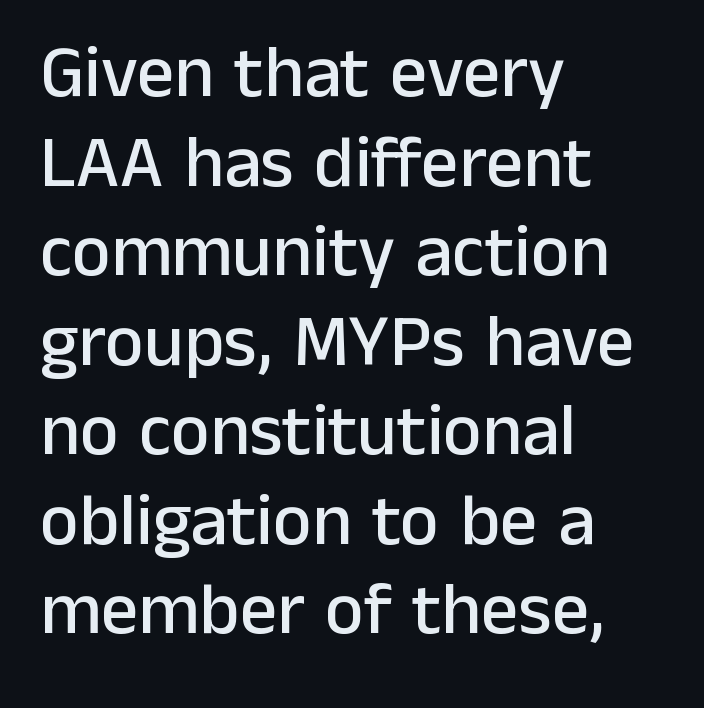
{"serif": "no", "italic": "no", "width": "normal", "stroke_contrast": "low", "x_height": "medium", "monospaced": "no", "underline": "no", "align": "left", "line_spacing_ratio": 1.21, "letter_spacing": "normal", "letter_spacing_em": 0.0, "glyph_px": 74}
